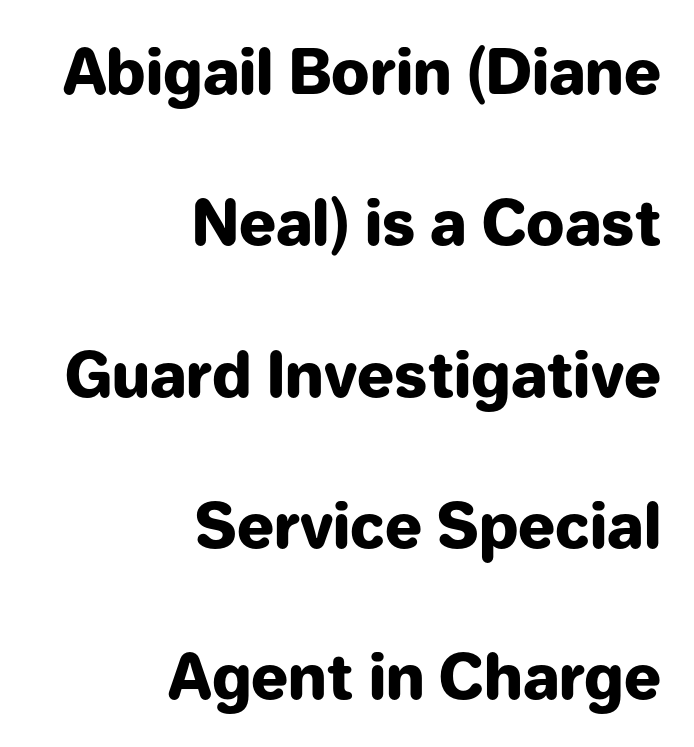
Q: Is the text bold? A: Yes.
Q: Is the text italic (slanted)? A: No, it is upright.
Q: Is the typeface a serif or a sans-serif typeface? A: Sans-serif.
Q: Is the text underlined? A: No.
Q: How is the paragraph aligned? A: Right-aligned.
Q: Is the spacing between letters normal or unusually wide? A: Normal.
Q: Is the spacing between lines tight, normal or loose? A: Loose.
Q: Width (condensed, normal, or wide)? A: Normal.
Q: Stroke contrast? A: Low.
Q: x-height? A: Medium.
Q: Monospaced? A: No.
